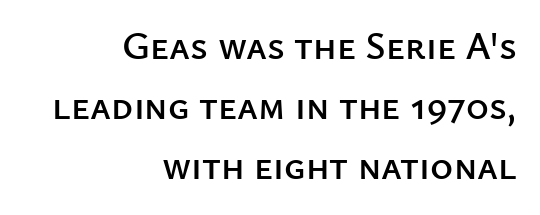
Nothing unusual about the tracking: characters are spaced as the font intends. Is the block centered? No — it sits flush against the right margin. Each letter keeps its own natural width here, so spacing adapts to shape. Serif or sans? Sans — the stroke terminals are bare. Horizontal bands of white between lines are of average thickness.
